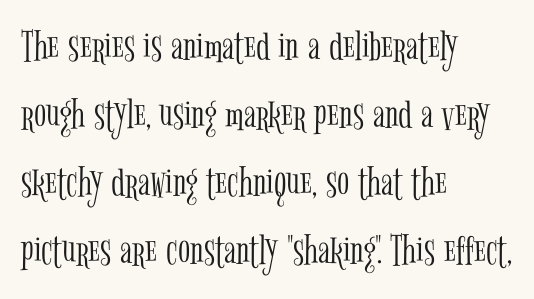
The image shows 45 px light, condensed serif type, upright; set left-aligned, normal line spacing (1.51x), normal letter spacing, not underlined; low stroke contrast and a medium x-height.
